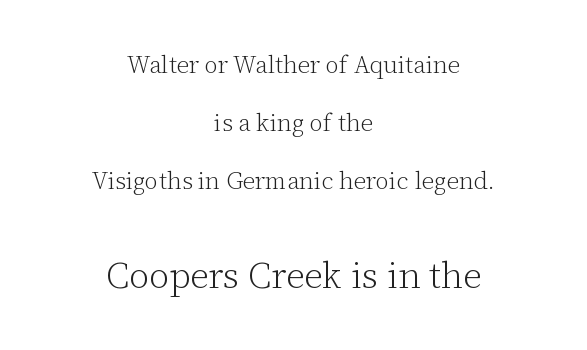
The image shows 36 px light serif type, upright; set centered, loose line spacing (2.41x), normal letter spacing, not underlined; the second (bottom) block is 1.5x larger; low stroke contrast and a medium x-height.
